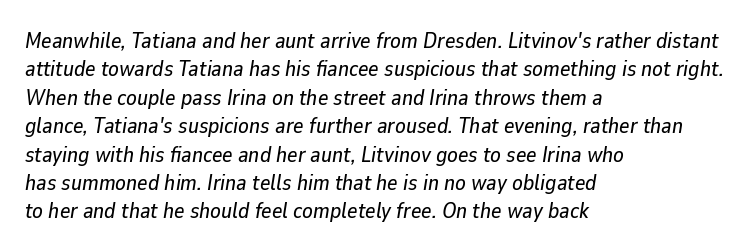
Q: Is the text italic (slanted)? A: Yes, it leans right by about 9 degrees.
Q: Is the text underlined? A: No.
Q: How is the paragraph aligned? A: Left-aligned.
Q: Is the spacing between letters normal or unusually wide? A: Normal.
Q: Is the spacing between lines tight, normal or loose? A: Normal.
